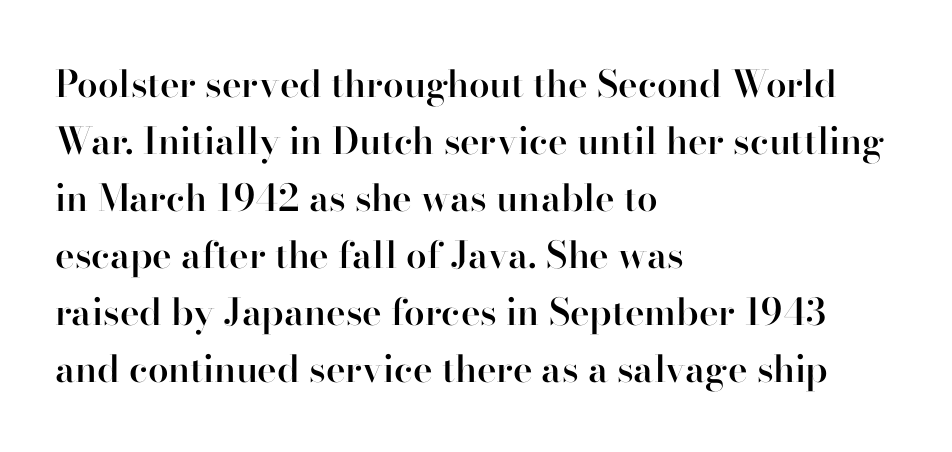
{"serif": "yes", "italic": "no", "bold": "semi", "weight": "semibold", "width": "normal", "stroke_contrast": "high", "x_height": "small", "monospaced": "no", "underline": "no", "align": "left", "line_spacing": "normal", "line_spacing_ratio": 1.54, "letter_spacing": "normal", "letter_spacing_em": 0.0, "glyph_px": 37}
